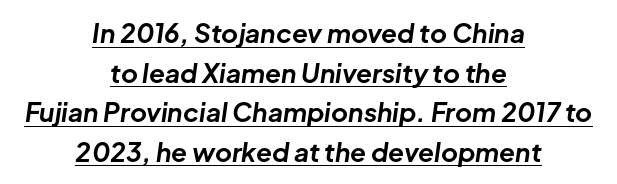
Compared with an ordinary text face, these strokes are far heavier — a full bold. The paragraph has two soft edges and a firm central axis. The gaps between neighbouring characters are ordinary and unremarkable. Students, observe: this is what conventionally led text looks like.
